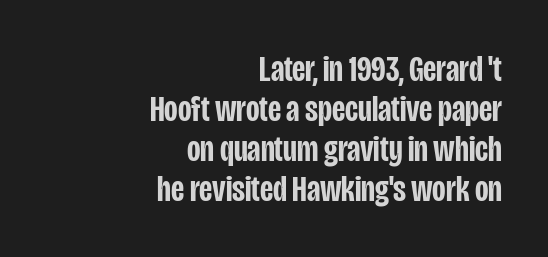
Spacing verdict: proportional, widths tailored to each character. This rendering features lettering with no underline. The letters stand upright; this is a roman face. A typesetter would call this leading minimal, almost set solid. Visually the block forms a straight wall on the right and a jagged coastline on the left. Does the type have serifs? No, each stem ends abruptly.
